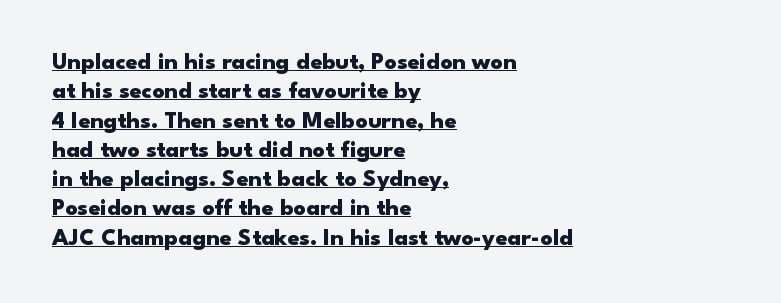
The image shows 24 px bold type, upright; set left-aligned, line spacing 1.22x, normal letter spacing, underlined.
